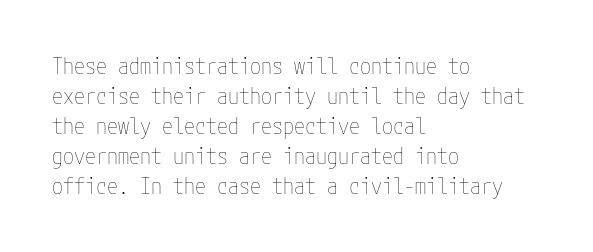
Q: Is the text bold? A: No.
Q: Is the text italic (slanted)? A: No, it is upright.
Q: Is the text underlined? A: No.
Q: How is the paragraph aligned? A: Left-aligned.
Q: Is the spacing between letters normal or unusually wide? A: Normal.
Q: Is the spacing between lines tight, normal or loose? A: Normal.
